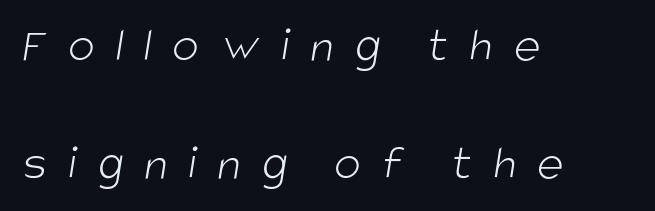
The image shows 50 px light, condensed sans-serif type; set left-aligned, loose line spacing (2.37x), unusually wide letter spacing (+0.42 em), not underlined; low stroke contrast and a large x-height.
